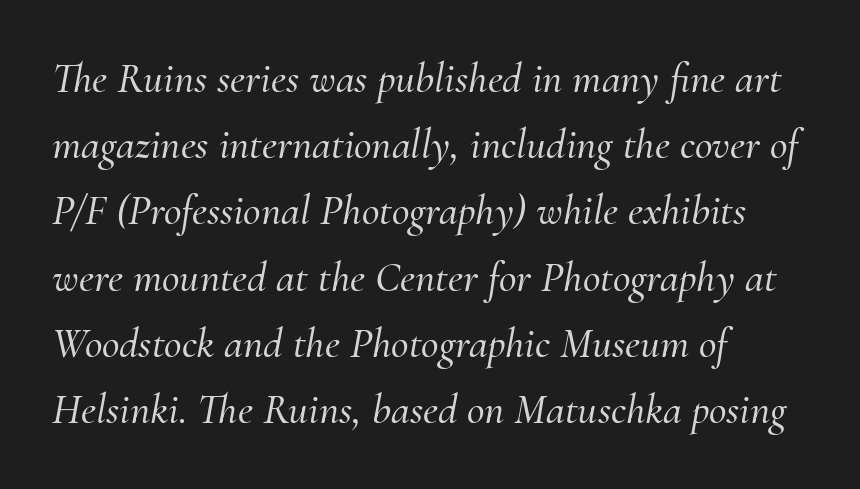
Q: Is the text italic (slanted)? A: Yes, it leans right by about 10 degrees.
Q: Is the typeface a serif or a sans-serif typeface? A: Serif.
Q: Is the text underlined? A: No.
Q: How is the paragraph aligned? A: Left-aligned.
Q: Is the spacing between letters normal or unusually wide? A: Normal.
Q: Is the spacing between lines tight, normal or loose? A: Normal.
Q: Width (condensed, normal, or wide)? A: Normal.
Q: Stroke contrast? A: Medium.
Q: x-height? A: Small.
Q: Monospaced? A: No.
